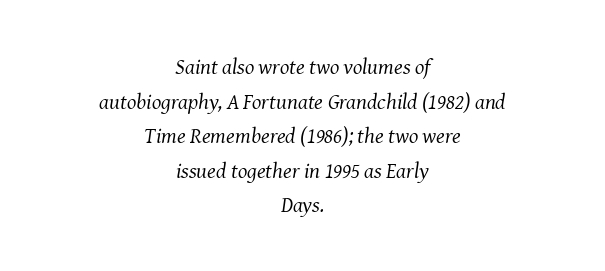
The image shows 22 px text type, italic (leaning right); set centered, normal line spacing (1.57x), normal letter spacing, not underlined.
